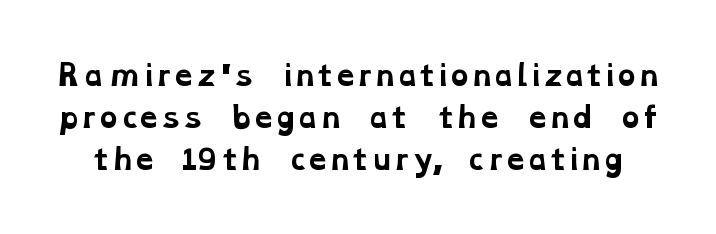
{"serif": "yes", "bold": "yes", "weight": "bold", "width": "wide", "stroke_contrast": "low", "x_height": "medium", "monospaced": "no", "underline": "no", "line_spacing": "normal", "line_spacing_ratio": 1.5, "letter_spacing": "normal", "letter_spacing_em": 0.0, "glyph_px": 28}
